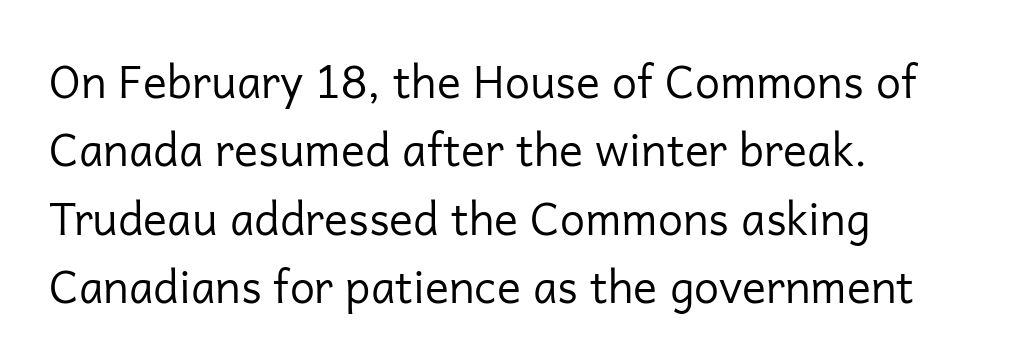
{"serif": "no", "italic": "no", "bold": "no", "weight": "regular", "width": "normal", "stroke_contrast": "low", "x_height": "medium", "monospaced": "no", "underline": "no", "align": "left", "line_spacing": "normal", "line_spacing_ratio": 1.52, "letter_spacing": "normal", "letter_spacing_em": 0.0, "glyph_px": 45}
